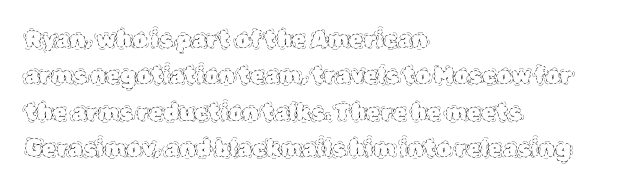
{"italic": "no", "bold": "no", "underline": "no", "align": "left", "line_spacing": "normal", "line_spacing_ratio": 1.58, "letter_spacing": "normal", "letter_spacing_em": 0.0, "glyph_px": 23}
